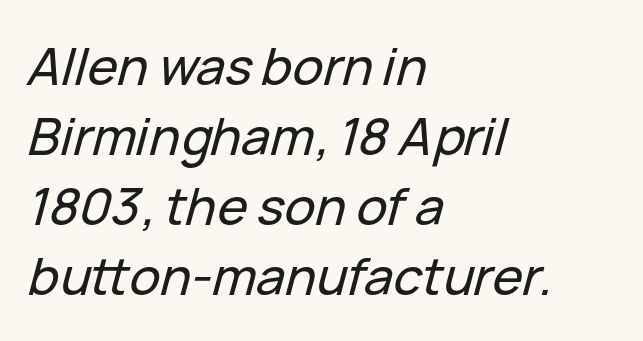
Style check: oblique. Think of a printed novel: that variable character pitch is what you see here. No extra tracking has been applied to these lines. Short and long lines alike share a common starting point at left. The string is rendered with underlining switched off.
